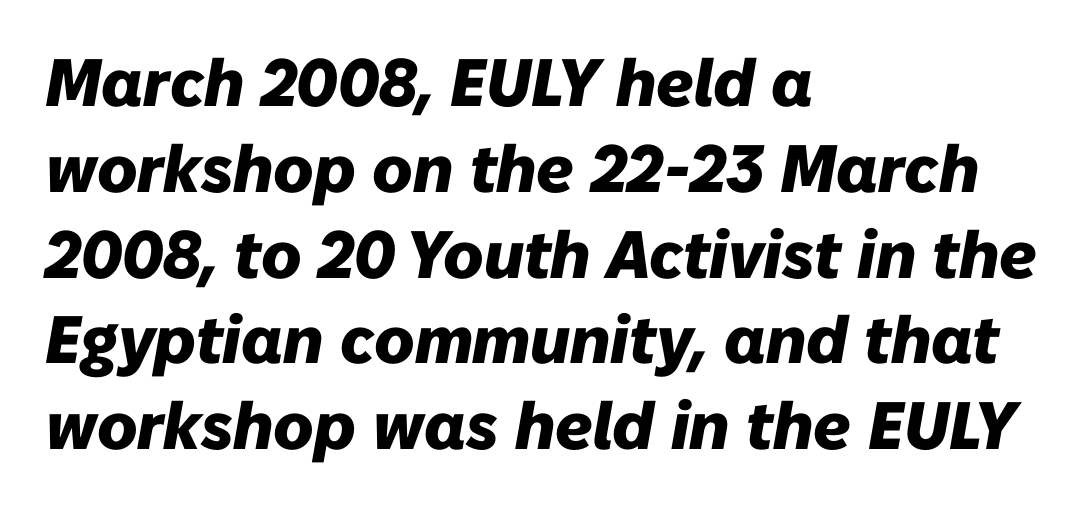
{"italic": "yes", "lean": "right", "slant_degrees": 10, "bold": "yes", "weight": "heavy", "width": "normal", "stroke_contrast": "low", "x_height": "medium", "monospaced": "no", "underline": "no", "align": "left", "line_spacing": "normal", "line_spacing_ratio": 1.28, "letter_spacing": "normal", "letter_spacing_em": 0.0, "glyph_px": 67}
